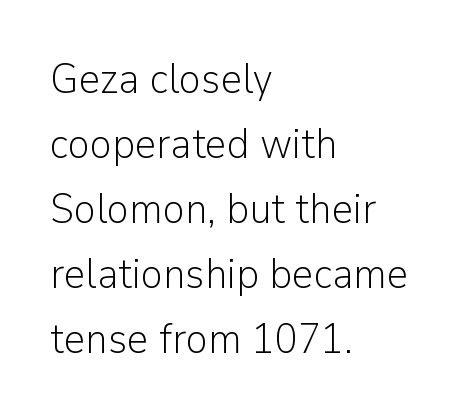
The image shows 42 px light sans-serif type, upright; set left-aligned, normal line spacing (1.55x), normal letter spacing, not underlined; low stroke contrast and a medium x-height.
